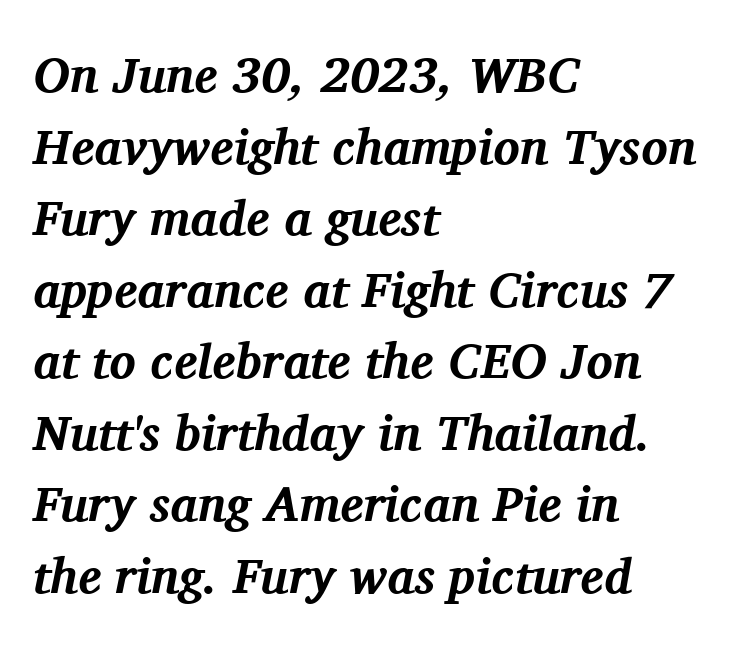
Q: Is the text bold? A: Yes.
Q: Is the text italic (slanted)? A: Yes, it leans right by about 11 degrees.
Q: Is the typeface a serif or a sans-serif typeface? A: Serif.
Q: Is the text underlined? A: No.
Q: How is the paragraph aligned? A: Left-aligned.
Q: Is the spacing between letters normal or unusually wide? A: Normal.
Q: Is the spacing between lines tight, normal or loose? A: Normal.
Q: Width (condensed, normal, or wide)? A: Normal.
Q: Stroke contrast? A: Medium.
Q: x-height? A: Medium.
Q: Monospaced? A: No.
